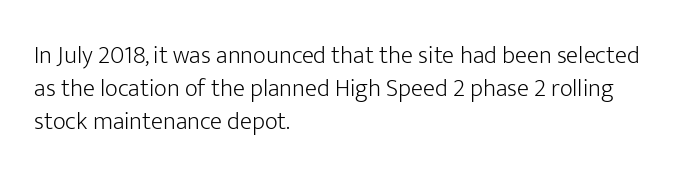
The image shows 25 px text type, upright; set left-aligned, normal line spacing (1.32x), normal letter spacing, not underlined.
